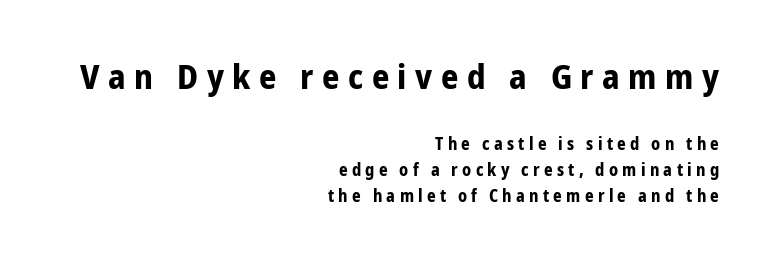
The image shows 34 px bold, condensed sans-serif type, upright; set right-aligned, normal line spacing (1.52x), unusually wide letter spacing (+0.25 em), not underlined; the first (top) block is 2.0x larger; low stroke contrast and a medium x-height.
